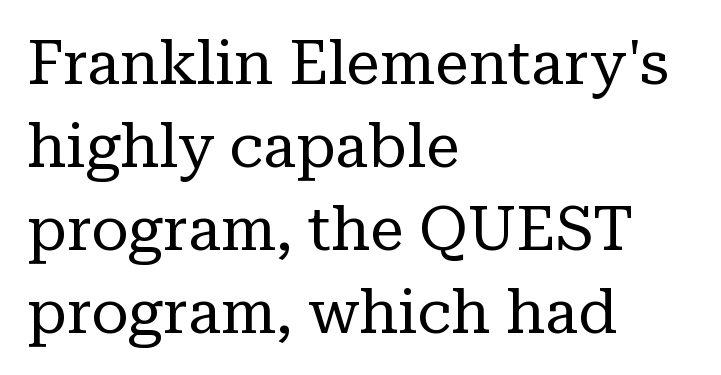
Q: Is the text bold? A: No.
Q: Is the text italic (slanted)? A: No, it is upright.
Q: Is the typeface a serif or a sans-serif typeface? A: Serif.
Q: Is the text underlined? A: No.
Q: How is the paragraph aligned? A: Left-aligned.
Q: Is the spacing between letters normal or unusually wide? A: Normal.
Q: Is the spacing between lines tight, normal or loose? A: Normal.
Q: Width (condensed, normal, or wide)? A: Normal.
Q: Stroke contrast? A: Low.
Q: x-height? A: Medium.
Q: Monospaced? A: No.
